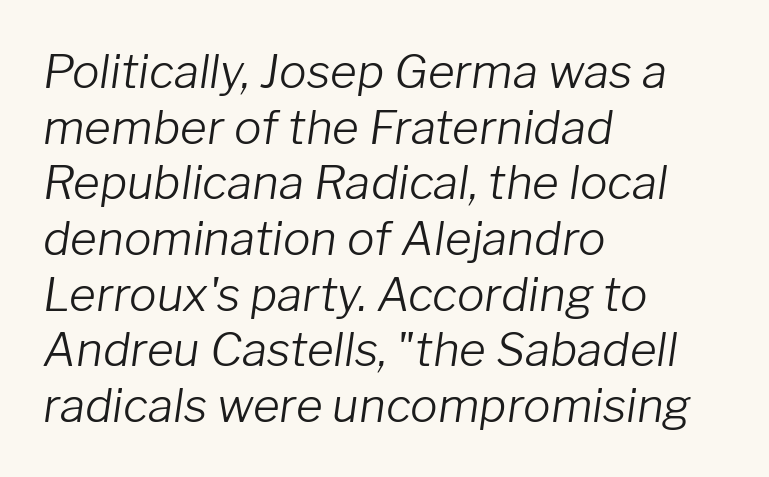
The image shows 46 px light type, italic (leaning right); set left-aligned, line spacing 1.21x, normal letter spacing, not underlined; low stroke contrast and a medium x-height.
